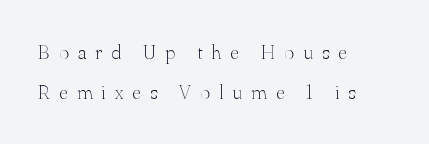
{"italic": "no", "bold": "no", "underline": "no", "align": "left", "line_spacing": "loose", "line_spacing_ratio": 1.92, "letter_spacing": "wide", "letter_spacing_em": 0.44, "glyph_px": 21}
